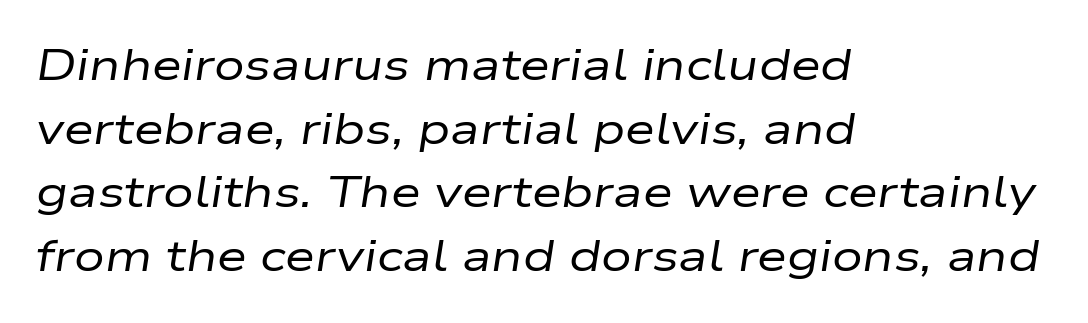
The image shows 43 px regular-weight, wide type, italic (leaning right); set left-aligned, normal line spacing (1.48x), normal letter spacing, not underlined; low stroke contrast and a medium x-height.
